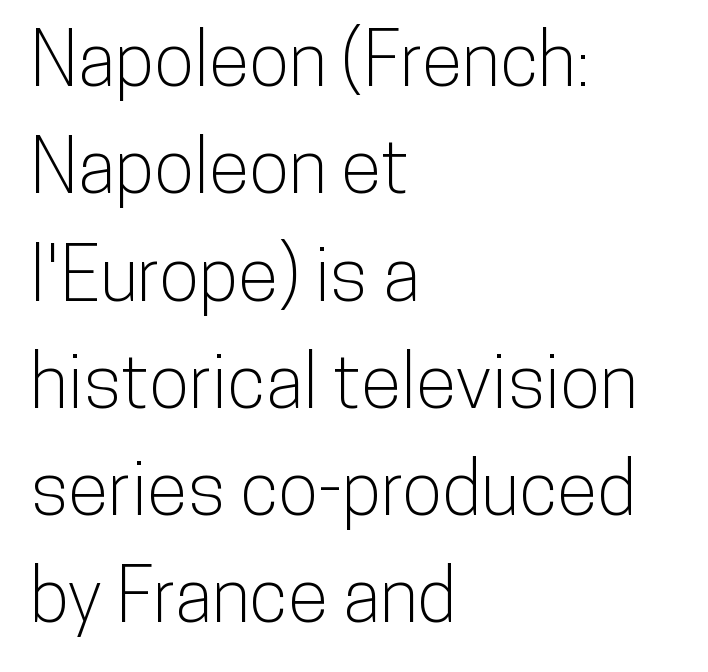
The image shows 74 px condensed sans-serif type, upright; set left-aligned, normal line spacing (1.45x), normal letter spacing, not underlined; low stroke contrast and a medium x-height.
